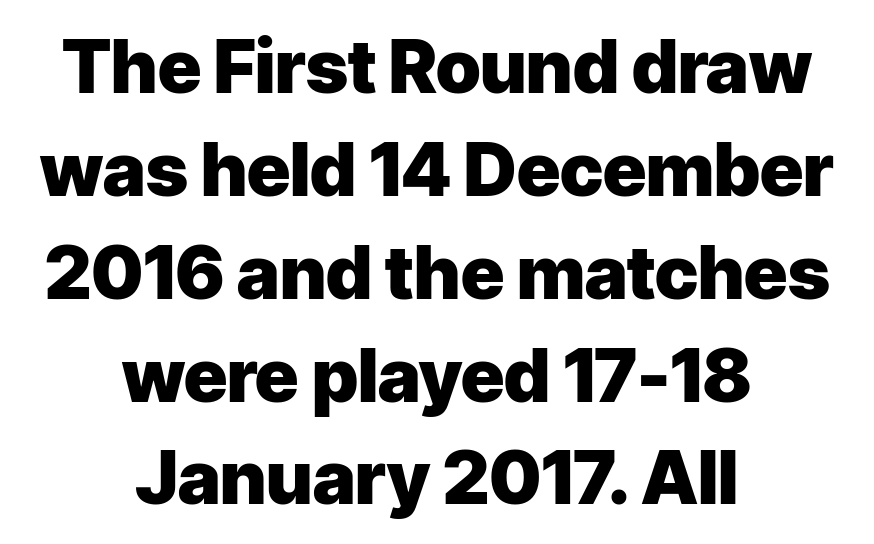
The image shows 74 px heavy sans-serif type, upright; set centered, normal line spacing (1.39x), normal letter spacing, not underlined; low stroke contrast and a medium x-height.
